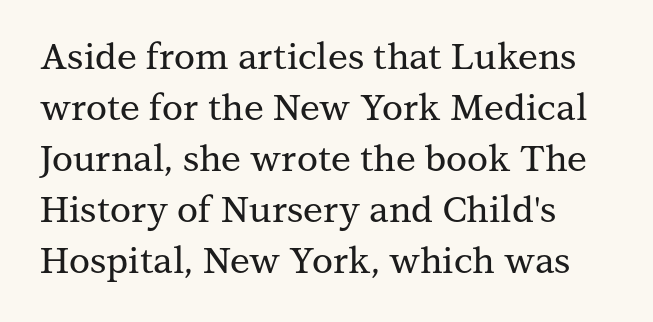
{"serif": "yes", "italic": "no", "width": "normal", "stroke_contrast": "medium", "x_height": "medium", "monospaced": "no", "underline": "no", "line_spacing": "normal", "line_spacing_ratio": 1.42, "letter_spacing": "normal", "letter_spacing_em": 0.0, "glyph_px": 36}
